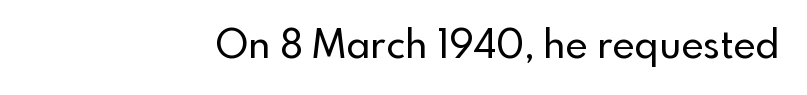
Q: Is the text italic (slanted)? A: No, it is upright.
Q: Is the typeface a serif or a sans-serif typeface? A: Sans-serif.
Q: Is the text underlined? A: No.
Q: Is the spacing between letters normal or unusually wide? A: Normal.
Q: Width (condensed, normal, or wide)? A: Normal.
Q: x-height? A: Small.
Q: Monospaced? A: No.
